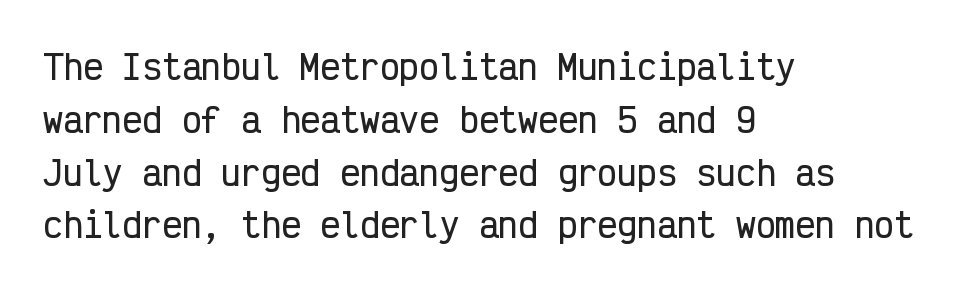
The axis of the letterforms is exactly vertical. Unmarked baselines from the first word to the last. The face used here is monospaced, like something from a code editor. The gaps between neighbouring characters are ordinary and unremarkable. The leading is moderate, giving the passage an even texture. Classification — sans serif.
